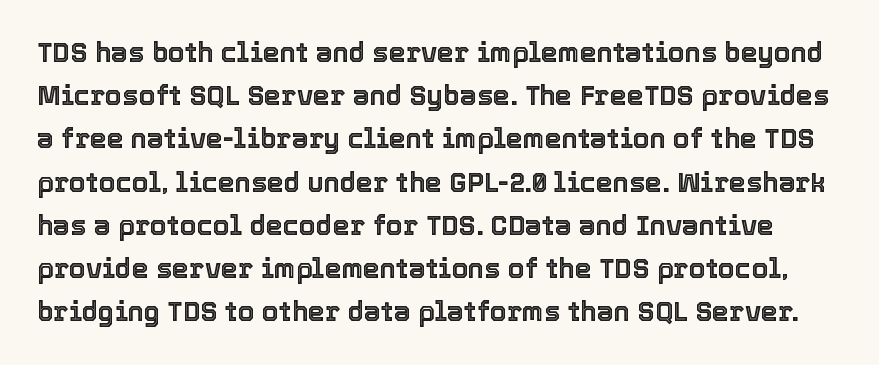
{"italic": "no", "underline": "no", "line_spacing": "normal", "line_spacing_ratio": 1.6, "letter_spacing": "normal", "letter_spacing_em": 0.0, "glyph_px": 27}
